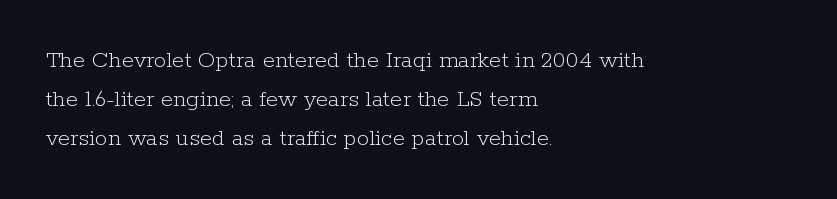
Q: Is the text bold? A: No.
Q: Is the text italic (slanted)? A: No, it is upright.
Q: Is the text underlined? A: No.
Q: How is the paragraph aligned? A: Left-aligned.
Q: Is the spacing between letters normal or unusually wide? A: Normal.
Q: Is the spacing between lines tight, normal or loose? A: Normal.
